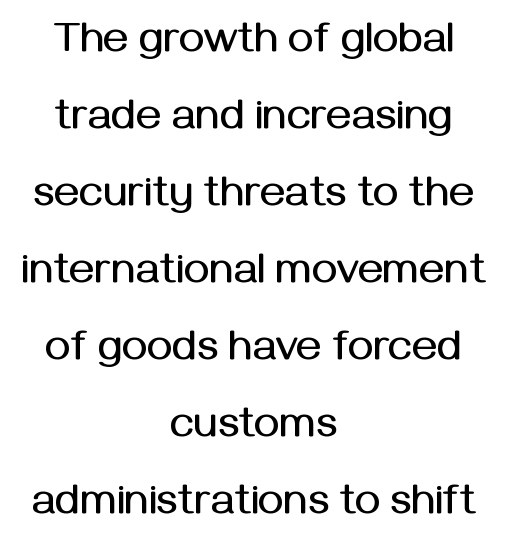
The string is rendered with underlining switched off. A centered setting, common on invitations and titles, is used for this passage. The letters advance in unequal steps, a hallmark of proportional type. These lines keep a tight, regular rhythm from letter to letter.
